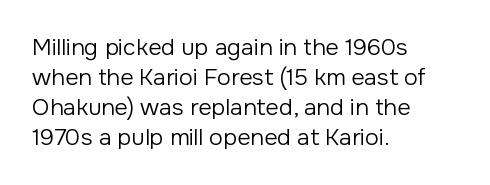
{"italic": "no", "bold": "no", "underline": "no", "align": "left", "line_spacing": "normal", "line_spacing_ratio": 1.3, "letter_spacing": "normal", "letter_spacing_em": 0.0, "glyph_px": 23}
